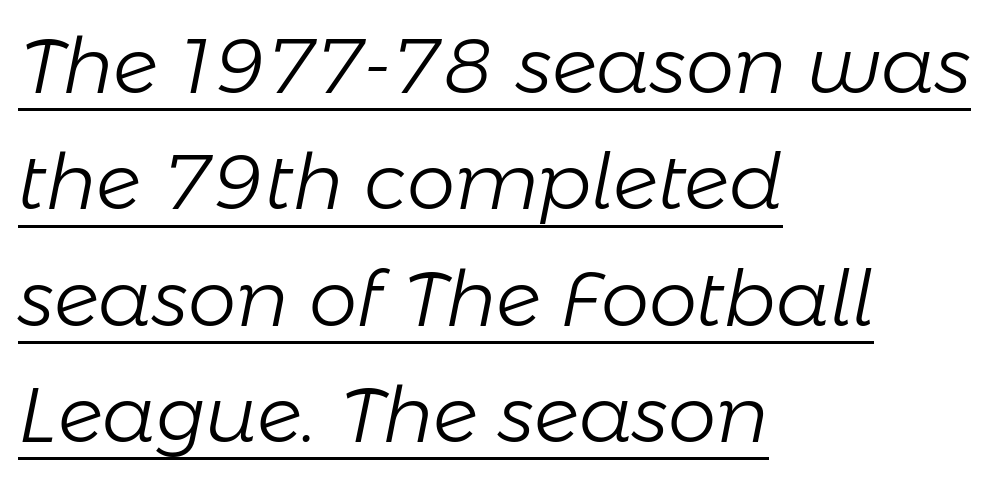
Q: Is the text bold? A: No.
Q: Is the text italic (slanted)? A: Yes, it leans right by about 11 degrees.
Q: Is the text underlined? A: Yes.
Q: How is the paragraph aligned? A: Left-aligned.
Q: Is the spacing between letters normal or unusually wide? A: Normal.
Q: Is the spacing between lines tight, normal or loose? A: Normal.
Q: Width (condensed, normal, or wide)? A: Normal.
Q: Stroke contrast? A: Low.
Q: x-height? A: Medium.
Q: Monospaced? A: No.
